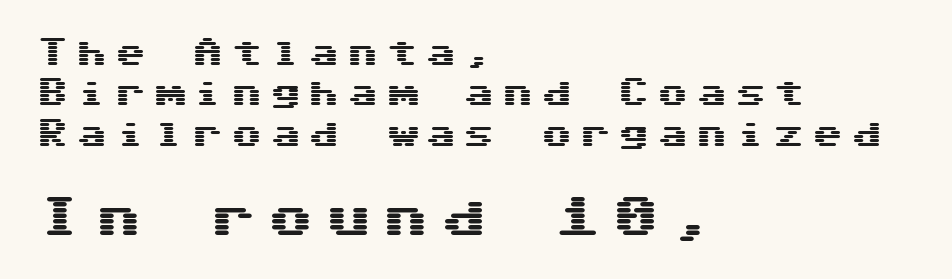
Normally led — the rows are evenly, conventionally spaced. These lines are composed in type without serifs. Alignment: flush left. Between these two stacked blocks, the lower one wins on size. Descenders are the only things crossing below the line. Do the letters lean? They stand straight.
